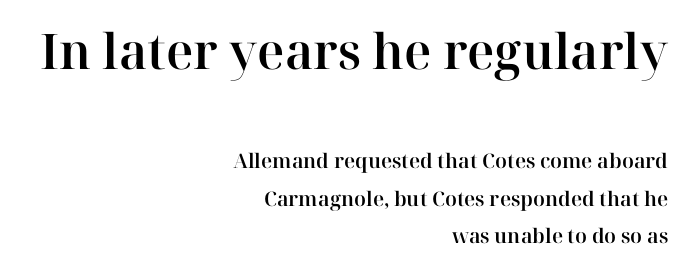
Q: Is the text italic (slanted)? A: No, it is upright.
Q: Is the typeface a serif or a sans-serif typeface? A: Serif.
Q: Is the text underlined? A: No.
Q: How is the paragraph aligned? A: Right-aligned.
Q: Is the spacing between letters normal or unusually wide? A: Normal.
Q: Which block of text is set in a larger size, the first (top) or the second (bottom)? A: The first (top) one.
Q: Width (condensed, normal, or wide)? A: Normal.
Q: Stroke contrast? A: High.
Q: x-height? A: Medium.
Q: Monospaced? A: No.
